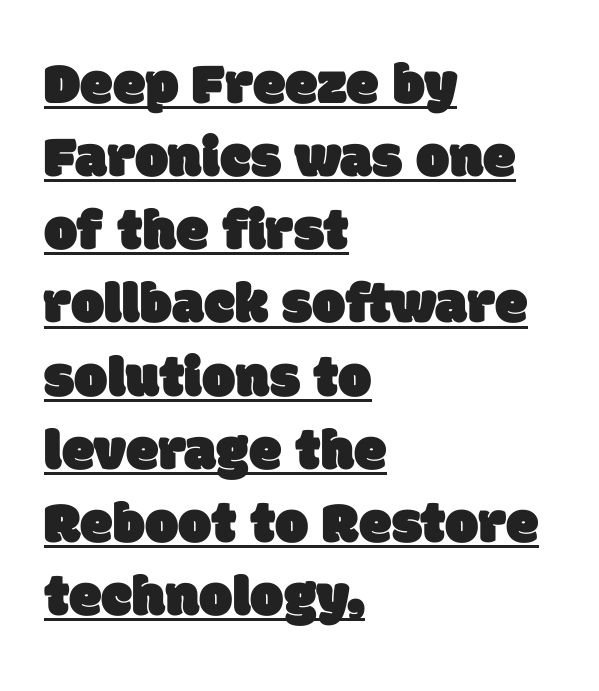
This rendering uses left alignment, leaving the right contour irregular. The letterforms sit shoulder to shoulder at normal distance. You could not count columns in this text — the font is proportionally spaced. Descenders here cross a horizontal rule under the line. Note: no serifs on the glyphs.
